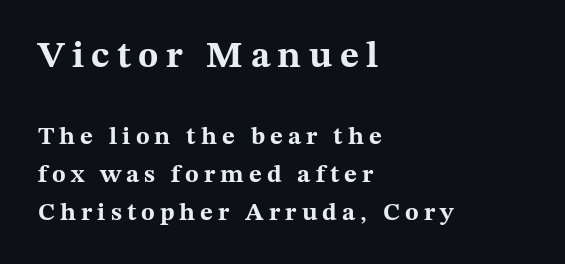
{"serif": "yes", "italic": "no", "bold": "yes", "weight": "bold", "width": "wide", "stroke_contrast": "medium", "x_height": "medium", "monospaced": "no", "underline": "no", "align": "left", "line_spacing": "normal", "line_spacing_ratio": 1.52, "letter_spacing": "wide", "letter_spacing_em": 0.2, "larger_block": "first", "size_ratio": 1.48, "glyph_px": 37}
